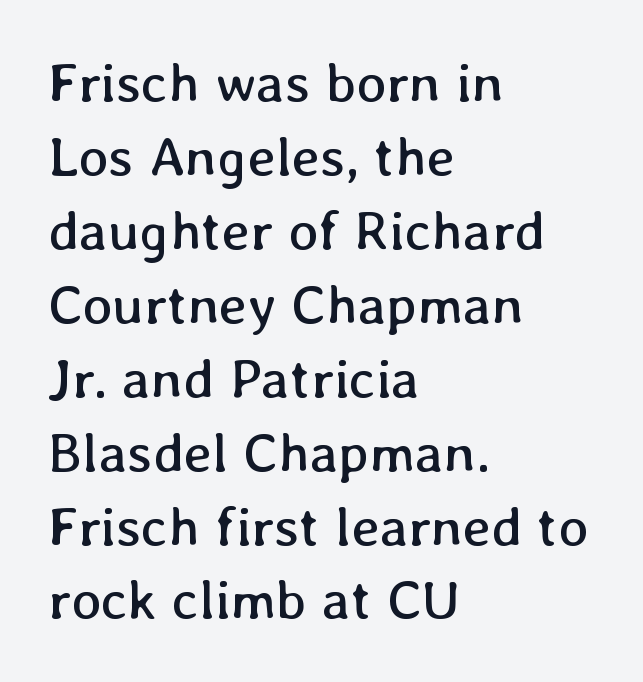
{"italic": "no", "bold": "no", "weight": "regular", "width": "normal", "stroke_contrast": "low", "x_height": "medium", "monospaced": "no", "underline": "no", "align": "left", "line_spacing": "normal", "line_spacing_ratio": 1.32, "letter_spacing": "normal", "letter_spacing_em": 0.0, "glyph_px": 56}
